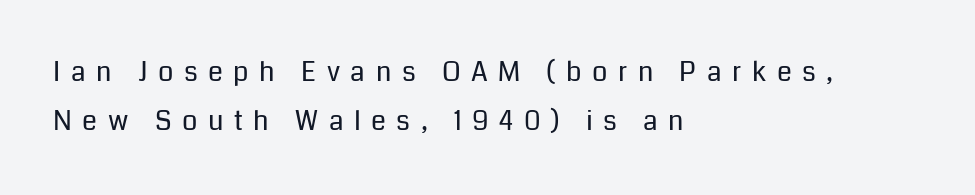
The cut favours lightness, reaching ordinary text weight at its darkest. You can tell it's not italic because the verticals are truly vertical. The area under the type is left untouched. Caption: multi-line text, flush left, ragged right.
